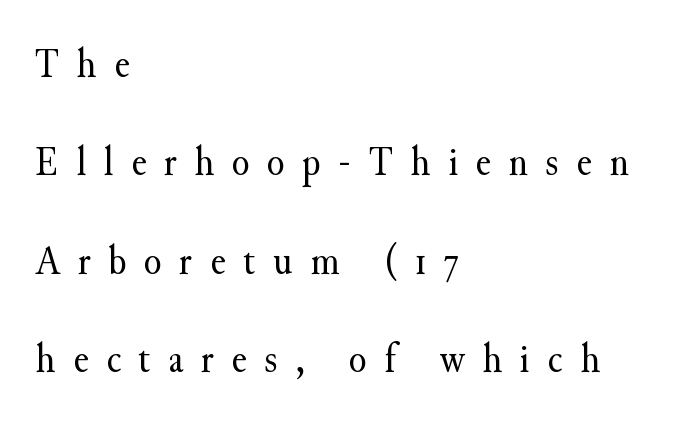
Do the letters lean? They stand straight. Nothing heavy about these letters — not bold at all. What's the leading like? Stretched, with rows far apart. Honestly, the letter spacing is so wide it's the main thing you notice. The ragged edge is on the right, which tells us the setting is flush left. Varying glyph widths throughout — classic text-font behaviour.
